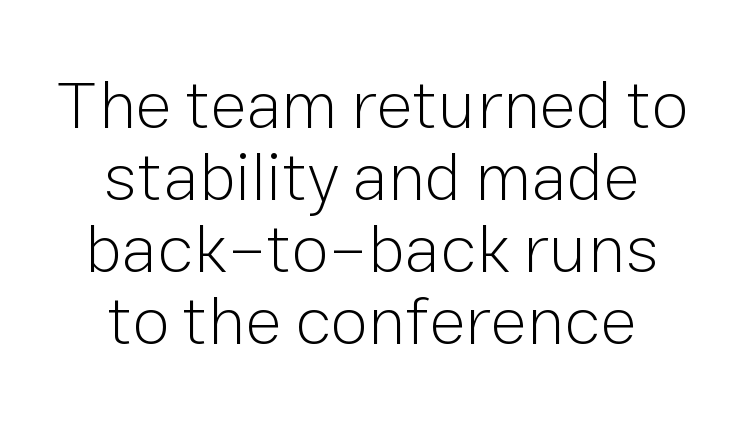
{"serif": "no", "italic": "no", "bold": "no", "weight": "light", "width": "normal", "stroke_contrast": "low", "x_height": "medium", "monospaced": "no", "underline": "no", "align": "center", "line_spacing": "tight", "line_spacing_ratio": 1.06, "letter_spacing": "normal", "letter_spacing_em": 0.0, "glyph_px": 68}
